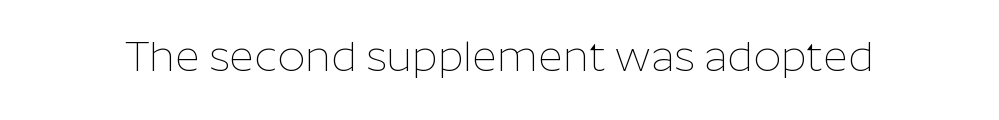
{"serif": "no", "italic": "no", "bold": "no", "weight": "thin", "width": "normal", "stroke_contrast": "low", "x_height": "medium", "monospaced": "no", "underline": "no", "letter_spacing": "normal", "letter_spacing_em": 0.0, "glyph_px": 43}
